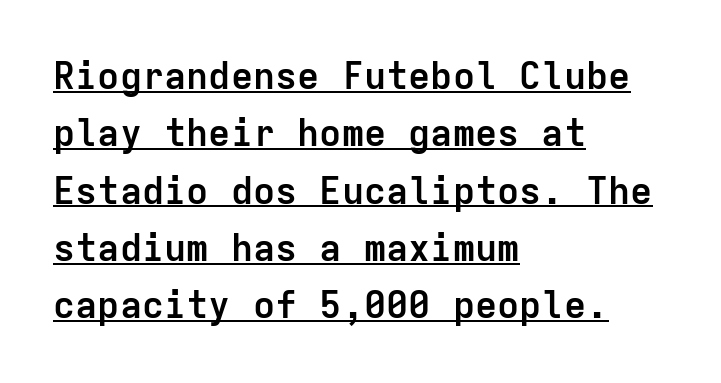
The image shows 37 px semibold sans-serif type, upright, monospaced; set left-aligned, normal line spacing (1.55x), normal letter spacing, underlined; low stroke contrast and a medium x-height.
